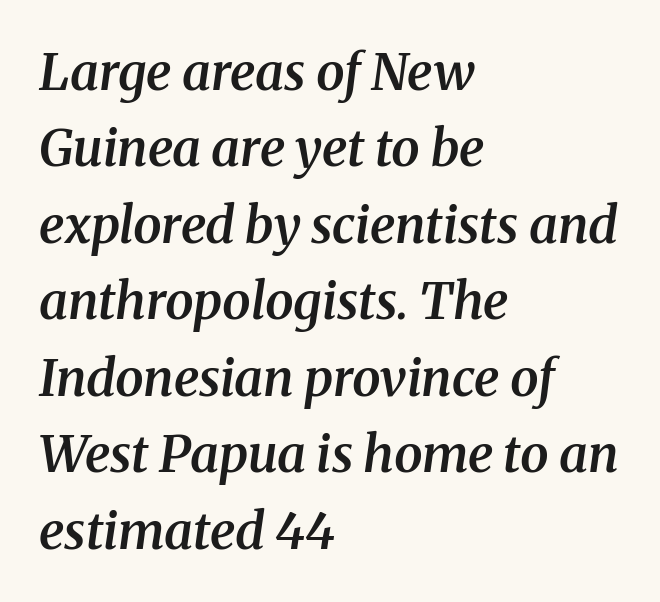
Q: Is the text bold? A: Semi-bold.
Q: Is the text italic (slanted)? A: Yes, it leans right by about 8 degrees.
Q: Is the typeface a serif or a sans-serif typeface? A: Serif.
Q: Is the text underlined? A: No.
Q: How is the paragraph aligned? A: Left-aligned.
Q: Is the spacing between letters normal or unusually wide? A: Normal.
Q: Is the spacing between lines tight, normal or loose? A: Normal.
Q: Width (condensed, normal, or wide)? A: Normal.
Q: Stroke contrast? A: Medium.
Q: x-height? A: Medium.
Q: Monospaced? A: No.
